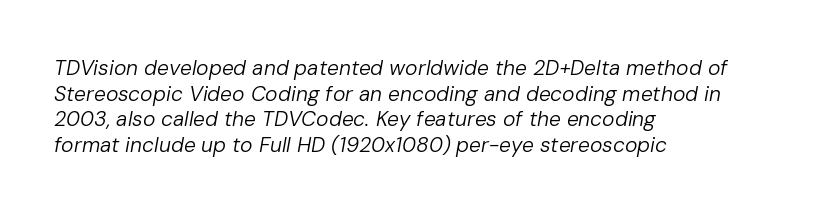
Q: Is the text bold? A: No.
Q: Is the text italic (slanted)? A: Yes, it leans right by about 10 degrees.
Q: Is the text underlined? A: No.
Q: How is the paragraph aligned? A: Left-aligned.
Q: Is the spacing between letters normal or unusually wide? A: Normal.
